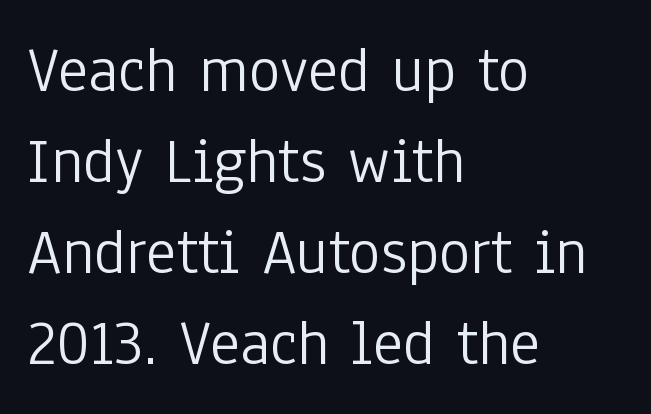
{"serif": "no", "italic": "no", "bold": "no", "weight": "light", "width": "condensed", "stroke_contrast": "low", "x_height": "medium", "monospaced": "no", "underline": "no", "align": "left", "line_spacing": "normal", "line_spacing_ratio": 1.38, "letter_spacing": "normal", "letter_spacing_em": 0.0, "glyph_px": 66}
